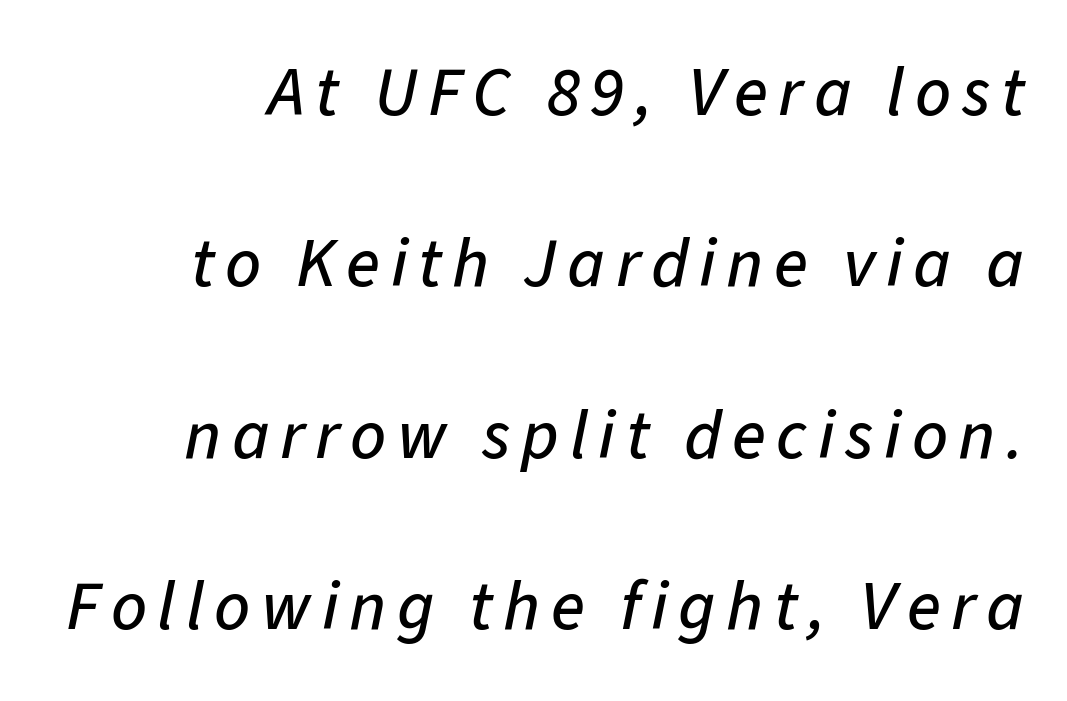
{"italic": "yes", "lean": "right", "slant_degrees": 11, "width": "normal", "stroke_contrast": "low", "x_height": "medium", "monospaced": "no", "underline": "no", "align": "right", "line_spacing": "loose", "line_spacing_ratio": 2.45, "glyph_px": 70}
